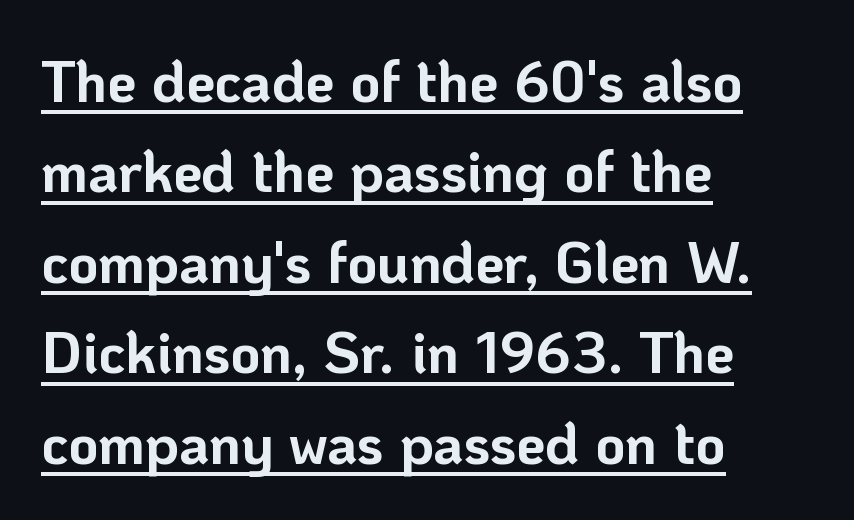
{"serif": "no", "italic": "no", "bold": "yes", "weight": "bold", "width": "normal", "stroke_contrast": "low", "x_height": "medium", "monospaced": "no", "underline": "yes", "align": "left", "line_spacing": "normal", "line_spacing_ratio": 1.56, "letter_spacing": "normal", "letter_spacing_em": 0.0, "glyph_px": 58}
